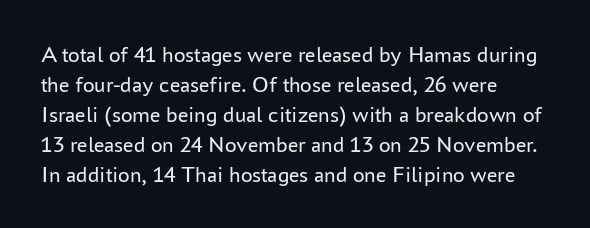
Q: Is the text bold? A: No.
Q: Is the text italic (slanted)? A: No, it is upright.
Q: Is the text underlined? A: No.
Q: How is the paragraph aligned? A: Left-aligned.
Q: Is the spacing between letters normal or unusually wide? A: Normal.
Q: Is the spacing between lines tight, normal or loose? A: Normal.
